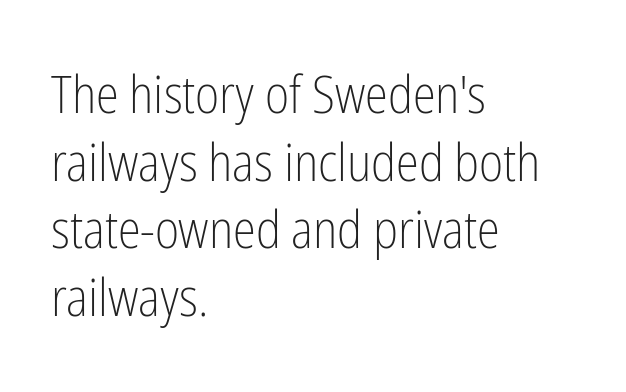
The image shows 52 px light, condensed sans-serif type, upright; set left-aligned, normal line spacing (1.3x), normal letter spacing, not underlined; low stroke contrast and a medium x-height.
